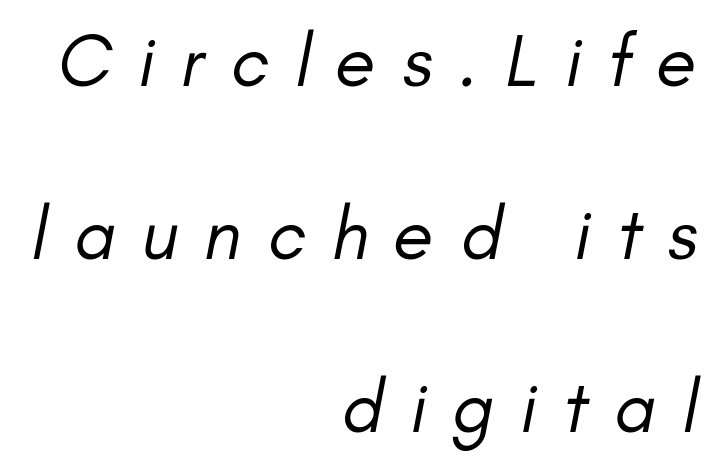
{"italic": "yes", "lean": "right", "slant_degrees": 11, "bold": "no", "weight": "regular", "width": "normal", "stroke_contrast": "low", "x_height": "small", "monospaced": "no", "underline": "no", "align": "right", "line_spacing": "loose", "line_spacing_ratio": 2.34, "letter_spacing": "wide", "letter_spacing_em": 0.35, "glyph_px": 74}
